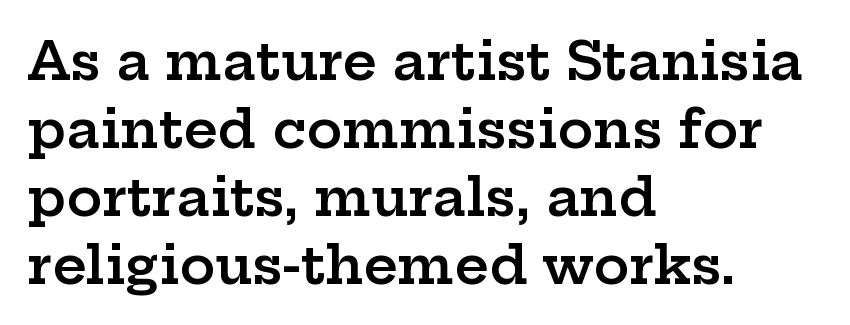
Q: Is the text bold? A: Semi-bold.
Q: Is the text italic (slanted)? A: No, it is upright.
Q: Is the typeface a serif or a sans-serif typeface? A: Serif.
Q: Is the text underlined? A: No.
Q: How is the paragraph aligned? A: Left-aligned.
Q: Is the spacing between letters normal or unusually wide? A: Normal.
Q: Is the spacing between lines tight, normal or loose? A: Normal.
Q: Width (condensed, normal, or wide)? A: Wide.
Q: Stroke contrast? A: Low.
Q: x-height? A: Medium.
Q: Monospaced? A: No.
